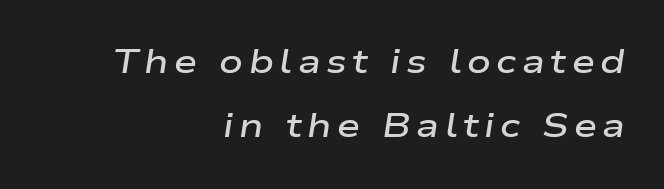
{"italic": "yes", "lean": "right", "slant_degrees": 9, "bold": "semi", "weight": "semibold", "width": "wide", "stroke_contrast": "low", "x_height": "medium", "monospaced": "no", "underline": "no", "align": "right", "line_spacing": "loose", "line_spacing_ratio": 1.94, "glyph_px": 33}
